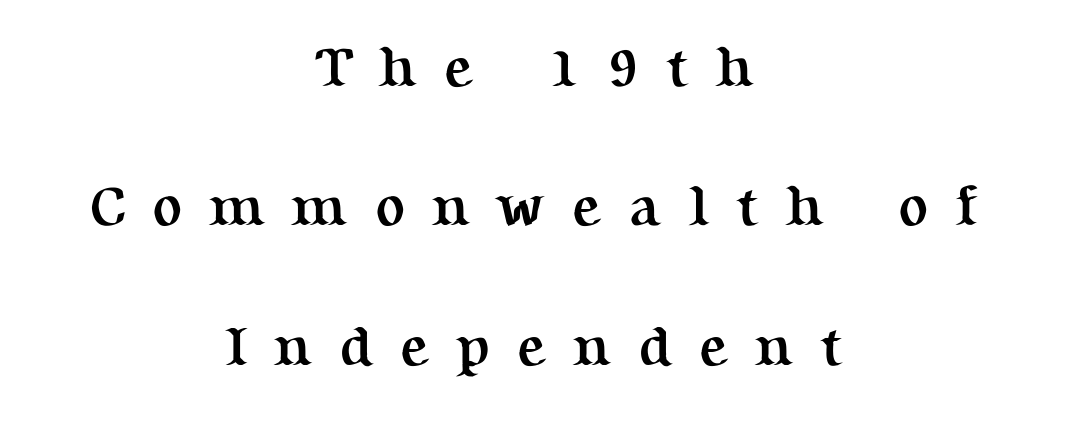
Q: Is the text bold? A: Yes.
Q: Is the text italic (slanted)? A: No, it is upright.
Q: Is the typeface a serif or a sans-serif typeface? A: Serif.
Q: Is the text underlined? A: No.
Q: How is the paragraph aligned? A: Centered.
Q: Is the spacing between letters normal or unusually wide? A: Unusually wide.
Q: Is the spacing between lines tight, normal or loose? A: Loose.
Q: Width (condensed, normal, or wide)? A: Normal.
Q: Stroke contrast? A: Medium.
Q: x-height? A: Medium.
Q: Monospaced? A: No.
